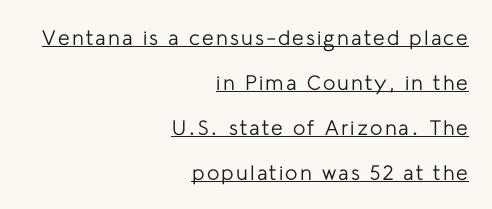
Quick note: interline space is abundant. These characters rest on top of a visible drawn line. Stroke thickness stays within the range of a standard reading face or lighter. Each line ends at the same right margin while the left side varies. Style check: upright.
